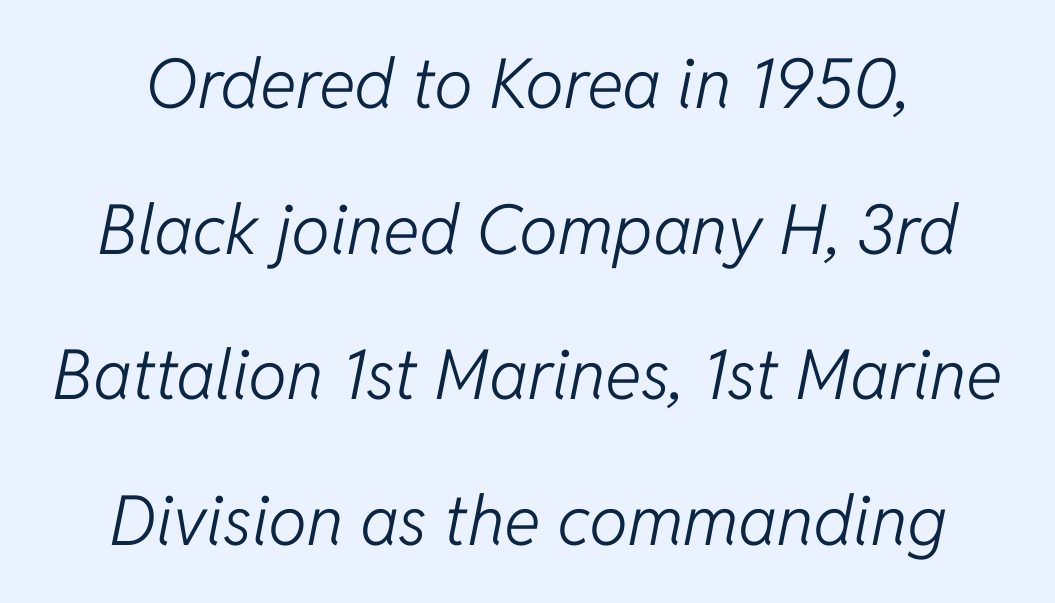
The glyphs are unaccompanied by any horizontal stroke below them. You could call the tracking neutral — neither tight nor loose. Think of a printed novel: that variable character pitch is what you see here. Notice how the stems are inclined rather than vertical — that's the hallmark of italics. A typesetter would call this leading open, well beyond the default. The typeface has the unassuming heft of standard copy or less.
